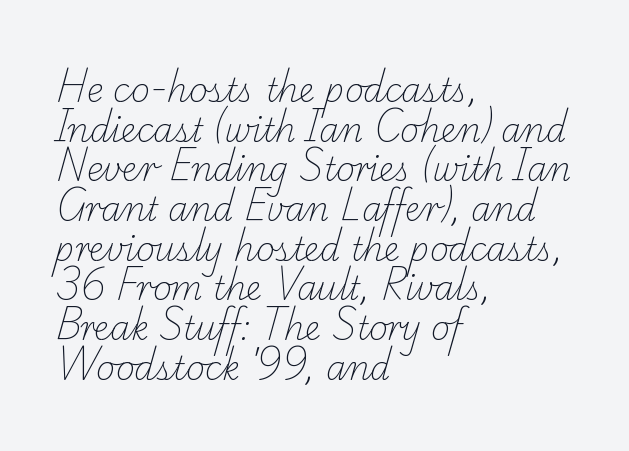
The image shows 32 px light serif type; set left-aligned, line spacing 1.24x, normal letter spacing, not underlined; low stroke contrast and a small x-height.
